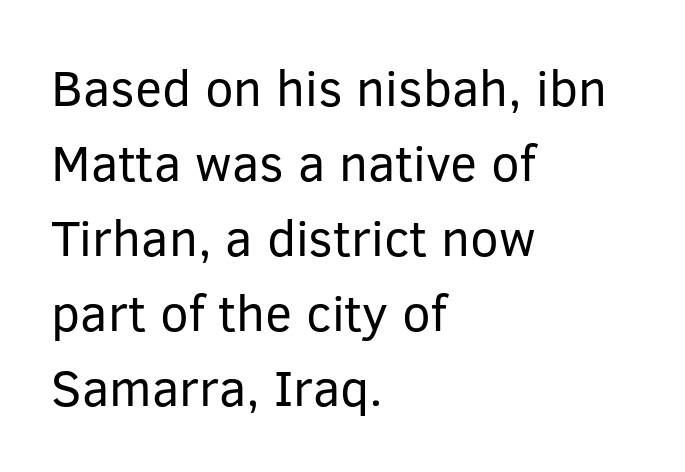
{"serif": "no", "italic": "no", "bold": "no", "weight": "regular", "width": "normal", "stroke_contrast": "low", "x_height": "medium", "monospaced": "no", "underline": "no", "align": "left", "line_spacing": "normal", "line_spacing_ratio": 1.47, "letter_spacing": "normal", "letter_spacing_em": 0.0, "glyph_px": 51}
